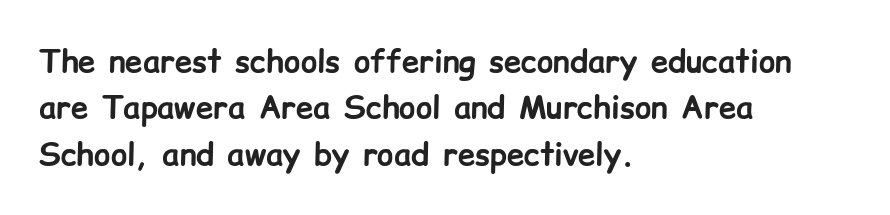
{"serif": "no", "italic": "no", "bold": "yes", "weight": "bold", "width": "normal", "stroke_contrast": "low", "x_height": "medium", "monospaced": "no", "underline": "no", "align": "left", "line_spacing": "normal", "line_spacing_ratio": 1.5, "letter_spacing": "normal", "letter_spacing_em": 0.0, "glyph_px": 31}
